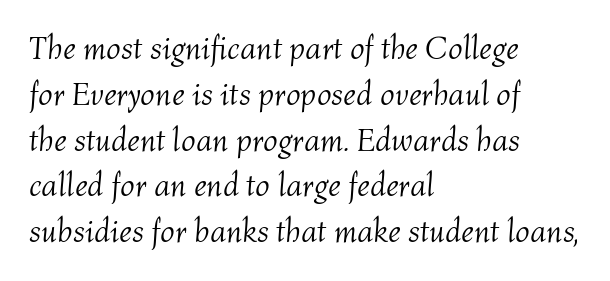
The image shows 32 px light type, italic (leaning right); set left-aligned, normal line spacing (1.43x), normal letter spacing, not underlined; medium stroke contrast and a medium x-height.
